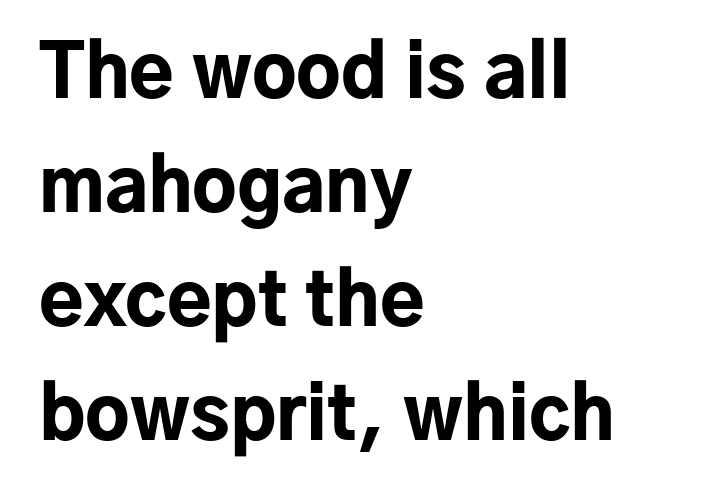
Ordinary non-slanted type is in use. Bare-footed words on every line. Left-aligned paragraph, ragged on the right. Proportional: the letters do not fall into vertical columns. Students, observe: this is what conventionally led text looks like. Short note: letters normally spaced.
